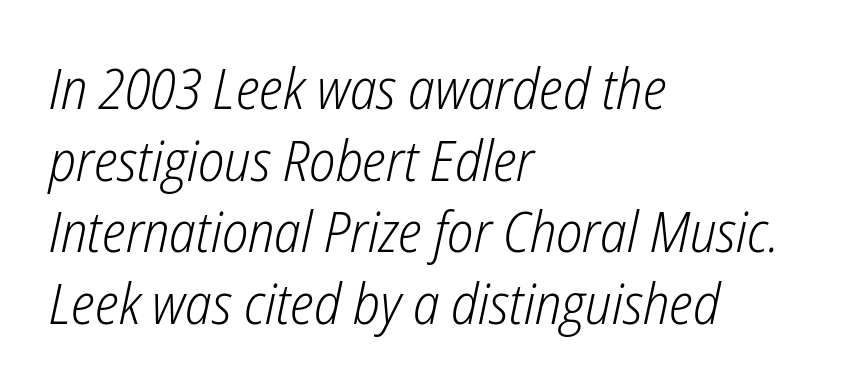
This sample uses plain, unmodified letter spacing. Character widths vary here, with narrow letters taking less room than wide ones. Compared with a centered layout, this one pins lines to the left instead. Stems here are at most as thick as an everyday book face.
